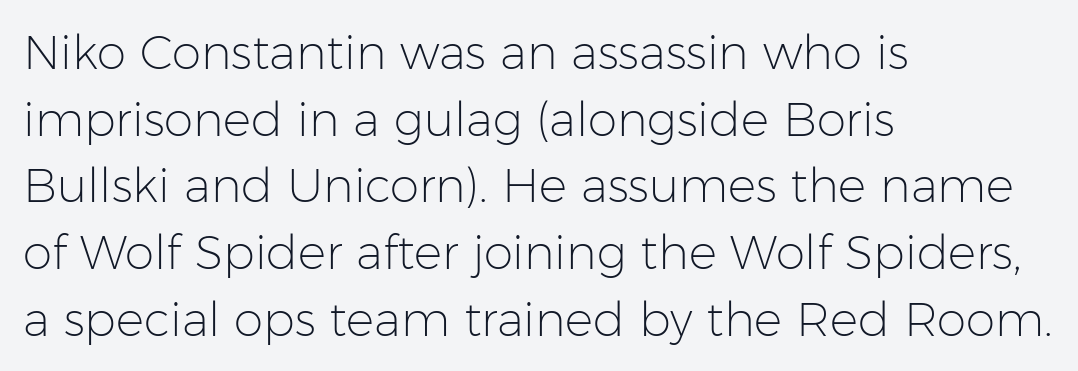
Q: Is the text bold? A: No.
Q: Is the text italic (slanted)? A: No, it is upright.
Q: Is the typeface a serif or a sans-serif typeface? A: Sans-serif.
Q: Is the text underlined? A: No.
Q: How is the paragraph aligned? A: Left-aligned.
Q: Is the spacing between letters normal or unusually wide? A: Normal.
Q: Is the spacing between lines tight, normal or loose? A: Normal.
Q: Width (condensed, normal, or wide)? A: Normal.
Q: Stroke contrast? A: Low.
Q: x-height? A: Medium.
Q: Monospaced? A: No.
